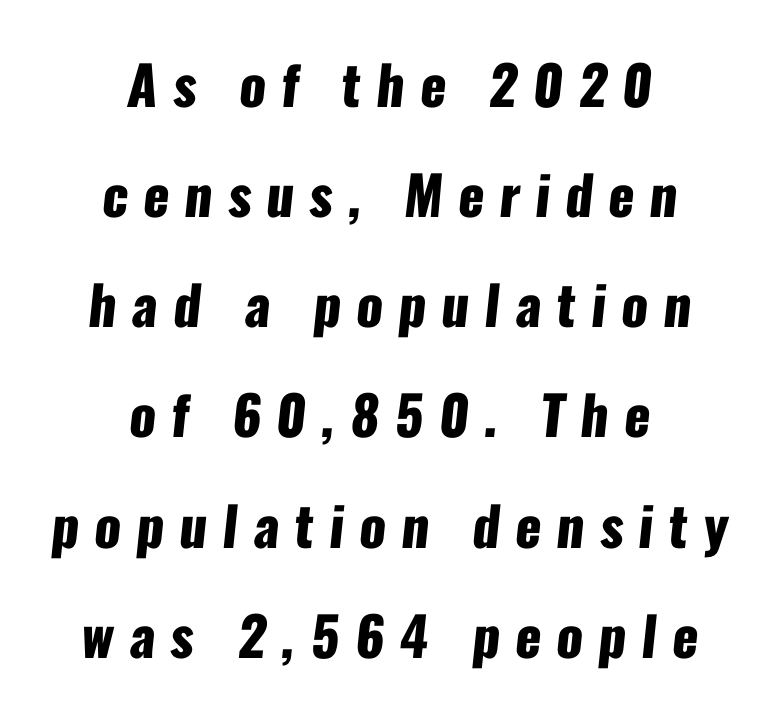
The image shows 54 px heavy, condensed sans-serif type; set centered, loose line spacing (2.04x), unusually wide letter spacing (+0.28 em), not underlined; low stroke contrast and a medium x-height.
